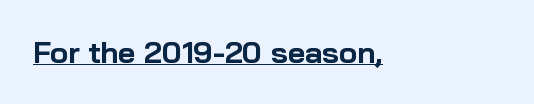
The image shows 30 px bold sans-serif type, upright; set left-aligned, normal letter spacing, underlined; low stroke contrast and a medium x-height.
